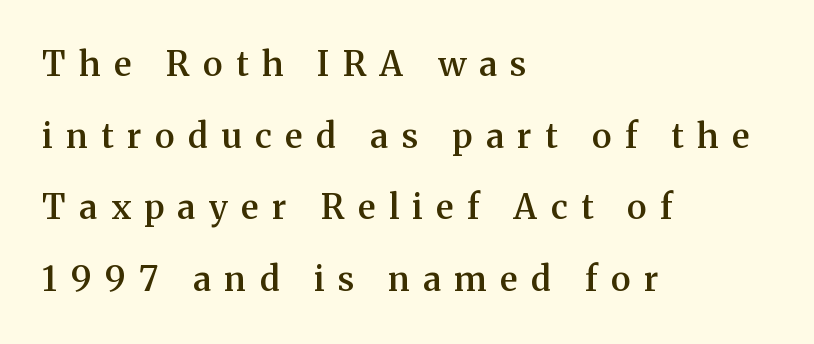
Q: Is the text bold? A: Semi-bold.
Q: Is the text italic (slanted)? A: No, it is upright.
Q: Is the typeface a serif or a sans-serif typeface? A: Serif.
Q: Is the text underlined? A: No.
Q: How is the paragraph aligned? A: Left-aligned.
Q: Is the spacing between letters normal or unusually wide? A: Unusually wide.
Q: Is the spacing between lines tight, normal or loose? A: Loose.
Q: Width (condensed, normal, or wide)? A: Normal.
Q: Stroke contrast? A: Medium.
Q: x-height? A: Medium.
Q: Monospaced? A: No.
